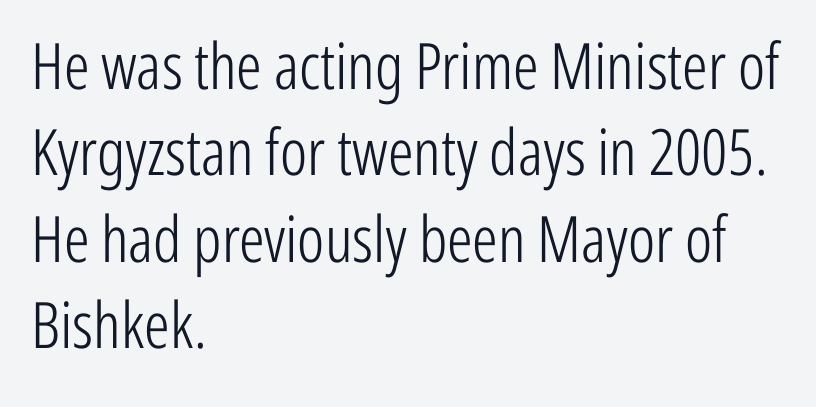
Serif or sans? Sans — the stroke terminals are bare. Ordinary non-slanted type is in use. The rendering uses natural spacing where letterforms have individual widths. Inter-character spacing is left at the font's built-in metrics.
